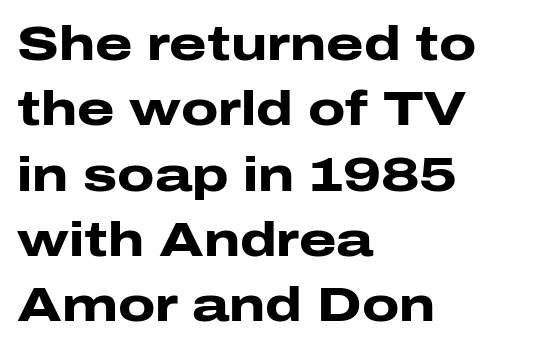
The image shows 48 px heavy, wide sans-serif type, upright; set left-aligned, normal line spacing (1.36x), normal letter spacing, not underlined; low stroke contrast and a medium x-height.
